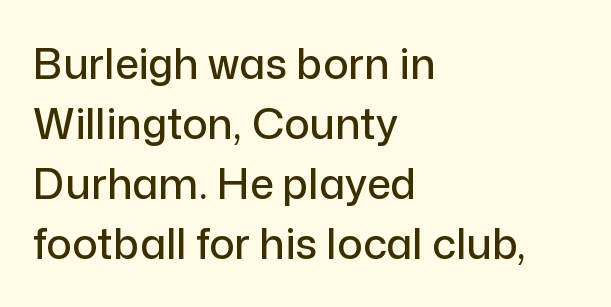
The image shows 42 px sans-serif type, upright; set left-aligned, normal line spacing (1.43x), normal letter spacing, not underlined; low stroke contrast and a medium x-height.
